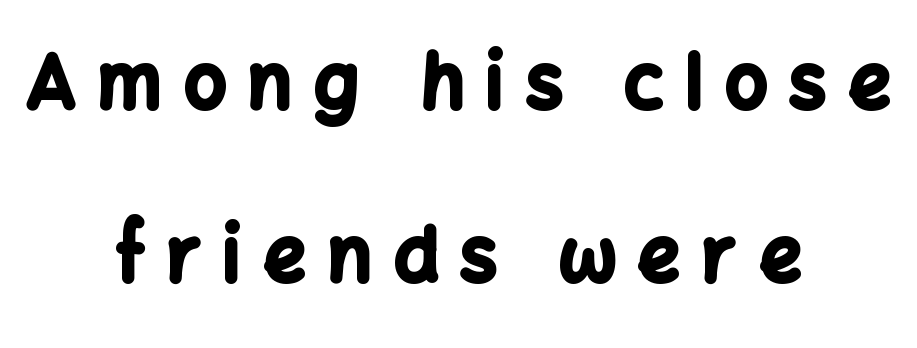
Q: Is the text bold? A: Yes.
Q: Is the text italic (slanted)? A: No, it is upright.
Q: Is the typeface a serif or a sans-serif typeface? A: Sans-serif.
Q: Is the text underlined? A: No.
Q: How is the paragraph aligned? A: Centered.
Q: Is the spacing between letters normal or unusually wide? A: Unusually wide.
Q: Is the spacing between lines tight, normal or loose? A: Loose.
Q: Width (condensed, normal, or wide)? A: Normal.
Q: Stroke contrast? A: Low.
Q: x-height? A: Medium.
Q: Monospaced? A: No.
